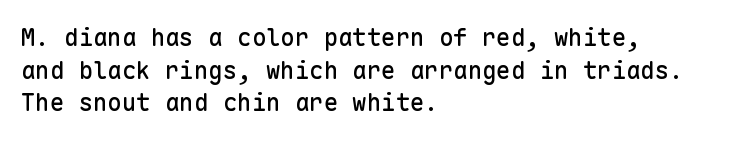
The vertical gap from one line to the next is medium. The rendering keeps characters at their native spacing. The axis of the letterforms is exactly vertical. Bare-footed words on every line. In CSS terms this would be text-align: left.
